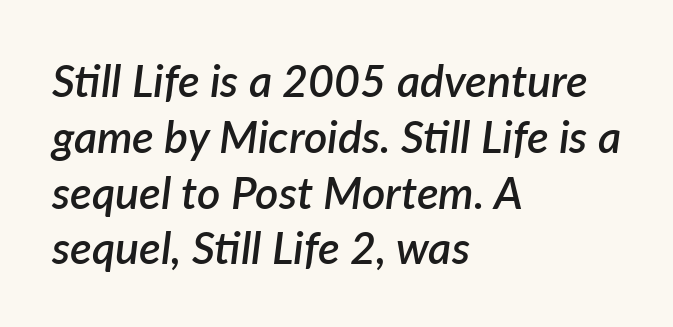
Q: Is the text bold? A: Semi-bold.
Q: Is the text italic (slanted)? A: Yes, it leans right by about 7 degrees.
Q: Is the text underlined? A: No.
Q: How is the paragraph aligned? A: Left-aligned.
Q: Is the spacing between letters normal or unusually wide? A: Normal.
Q: Width (condensed, normal, or wide)? A: Normal.
Q: Stroke contrast? A: Low.
Q: x-height? A: Medium.
Q: Monospaced? A: No.
